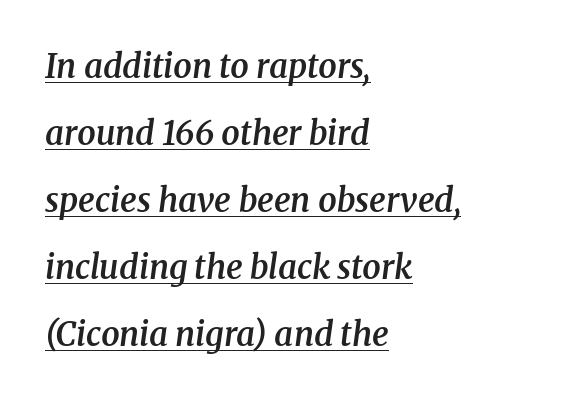
Yep, those are serifs on the letters. There's an unmistakable incline to the writing here. This sample is left-justified, so line endings fall wherever the words run out. Notice the wide empty band between every row — that's loose leading. These lines are rendered in a variable-pitch font. Students, observe the line beneath the letters — that is underlining.
